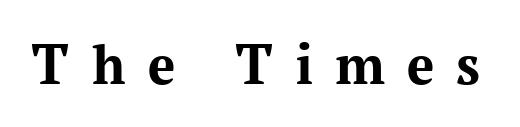
{"serif": "yes", "italic": "no", "bold": "yes", "weight": "bold", "width": "normal", "stroke_contrast": "medium", "x_height": "medium", "monospaced": "no", "underline": "no", "letter_spacing": "wide", "letter_spacing_em": 0.37, "glyph_px": 60}
